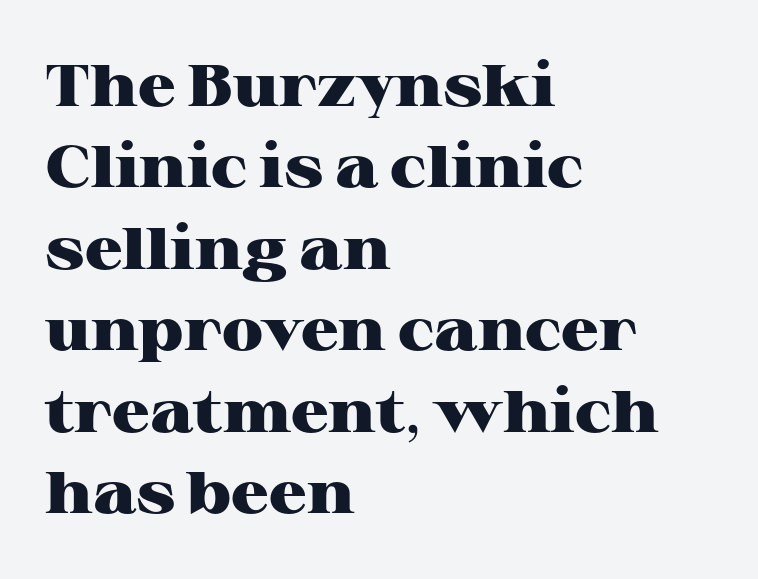
The image shows 59 px heavy, wide serif type, upright; set left-aligned, normal line spacing (1.38x), normal letter spacing, not underlined; high stroke contrast and a medium x-height.
